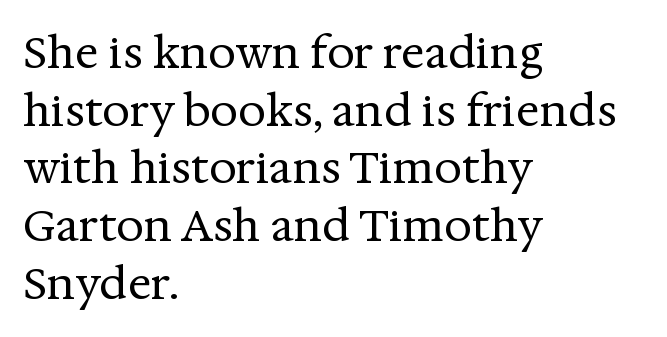
{"serif": "yes", "italic": "no", "bold": "no", "weight": "regular", "width": "normal", "stroke_contrast": "medium", "x_height": "medium", "monospaced": "no", "underline": "no", "align": "left", "line_spacing": "normal", "line_spacing_ratio": 1.31, "letter_spacing": "normal", "letter_spacing_em": 0.0, "glyph_px": 44}
